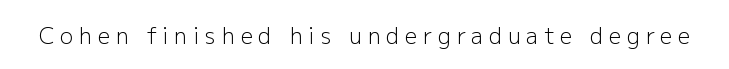
The image shows 22 px text type, upright; set unusually wide letter spacing (+0.26 em), not underlined.
